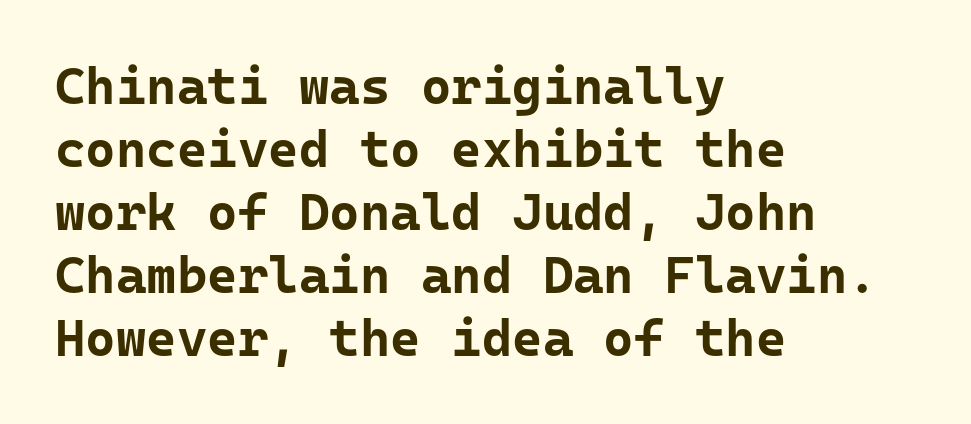
Q: Is the text bold? A: Yes.
Q: Is the text italic (slanted)? A: No, it is upright.
Q: Is the typeface a serif or a sans-serif typeface? A: Sans-serif.
Q: Is the text underlined? A: No.
Q: How is the paragraph aligned? A: Left-aligned.
Q: Is the spacing between letters normal or unusually wide? A: Normal.
Q: Width (condensed, normal, or wide)? A: Normal.
Q: Stroke contrast? A: Low.
Q: x-height? A: Medium.
Q: Monospaced? A: Yes.
